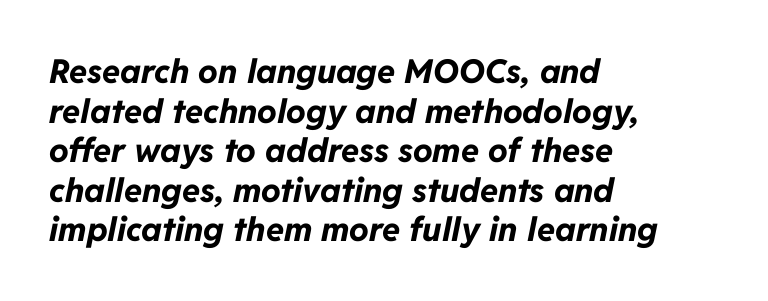
Letter spacing: default. Proportional: the letters do not fall into vertical columns. Strong, thick strokes mark this as bold type. Every row of glyphs begins at an identical x-position on the left. Beneath every word, the page is bare. Slant detected: the letters are inclined.
